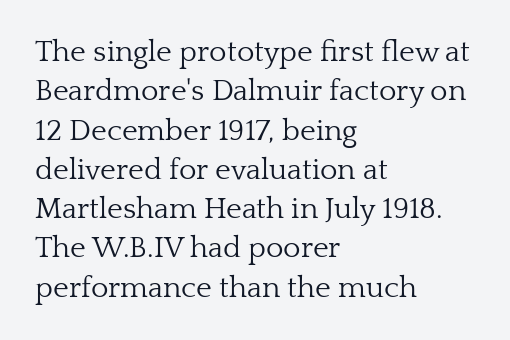
Words float on clear page, feet unadorned. This rendering employs a face with finishing strokes, i.e., a serif. The passage shown is not bold in any degree. Between one letter and the next there's only the usual sliver of space.
